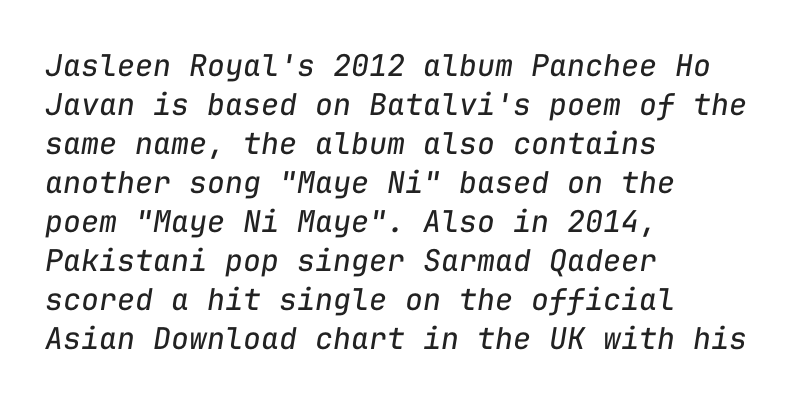
{"italic": "yes", "lean": "right", "slant_degrees": 9, "bold": "no", "weight": "regular", "width": "normal", "stroke_contrast": "low", "x_height": "medium", "monospaced": "yes", "underline": "no", "align": "left", "line_spacing": "normal", "line_spacing_ratio": 1.3, "letter_spacing": "normal", "letter_spacing_em": 0.0, "glyph_px": 30}
